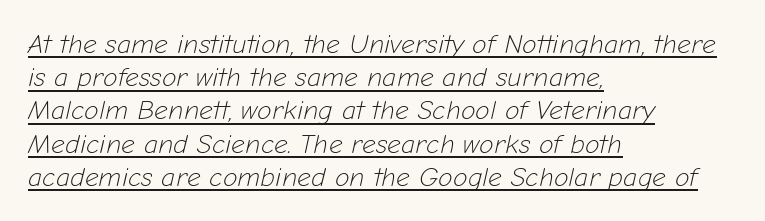
Q: Is the text bold? A: No.
Q: Is the text italic (slanted)? A: Yes, it leans right by about 12 degrees.
Q: Is the text underlined? A: Yes.
Q: How is the paragraph aligned? A: Left-aligned.
Q: Is the spacing between letters normal or unusually wide? A: Normal.
